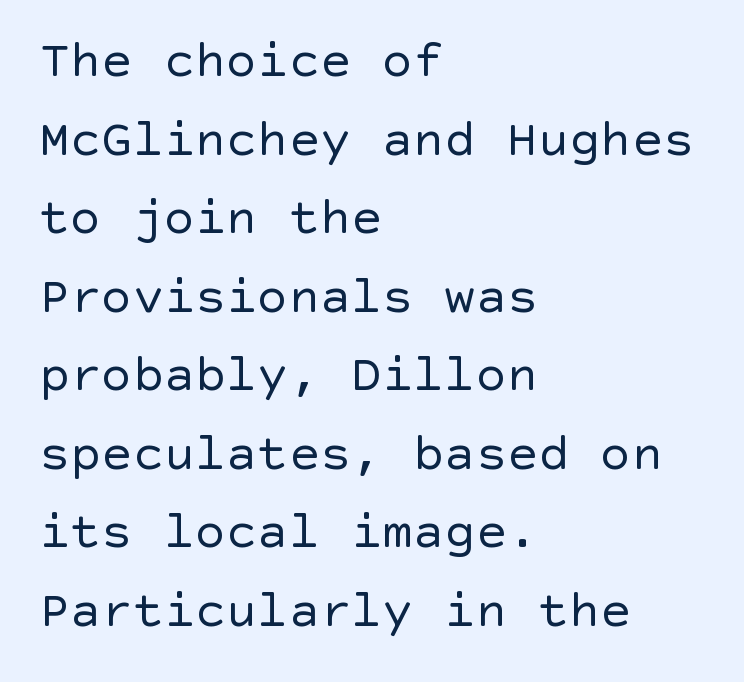
Q: Is the text bold? A: No.
Q: Is the text italic (slanted)? A: No, it is upright.
Q: Is the typeface a serif or a sans-serif typeface? A: Sans-serif.
Q: Is the text underlined? A: No.
Q: How is the paragraph aligned? A: Left-aligned.
Q: Is the spacing between letters normal or unusually wide? A: Normal.
Q: Is the spacing between lines tight, normal or loose? A: Normal.
Q: Width (condensed, normal, or wide)? A: Normal.
Q: x-height? A: Large.
